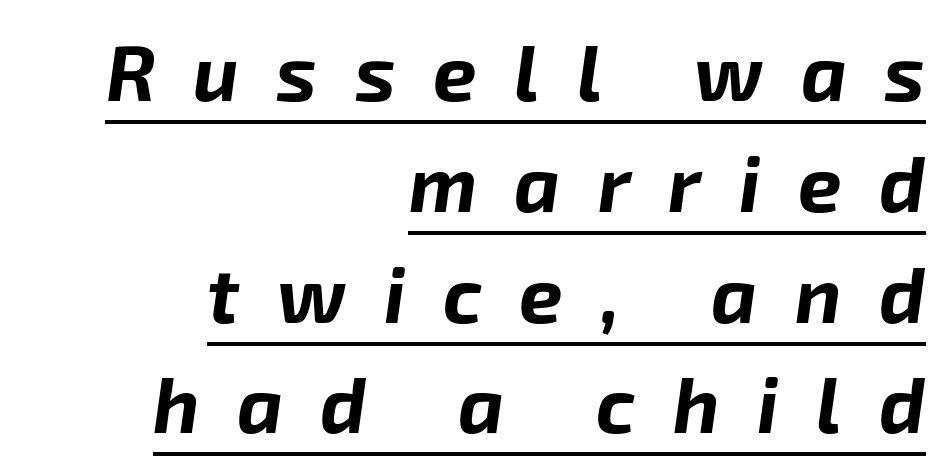
Q: Is the text bold? A: Yes.
Q: Is the text italic (slanted)? A: Yes, it leans right by about 8 degrees.
Q: Is the text underlined? A: Yes.
Q: How is the paragraph aligned? A: Right-aligned.
Q: Is the spacing between letters normal or unusually wide? A: Unusually wide.
Q: Is the spacing between lines tight, normal or loose? A: Normal.
Q: Width (condensed, normal, or wide)? A: Normal.
Q: Stroke contrast? A: Low.
Q: x-height? A: Medium.
Q: Monospaced? A: No.
